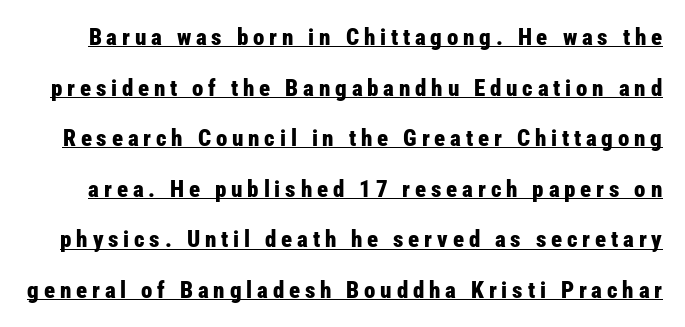
The image shows 23 px bold type, upright; set loose line spacing (2.2x), unusually wide letter spacing (+0.21 em), underlined.
